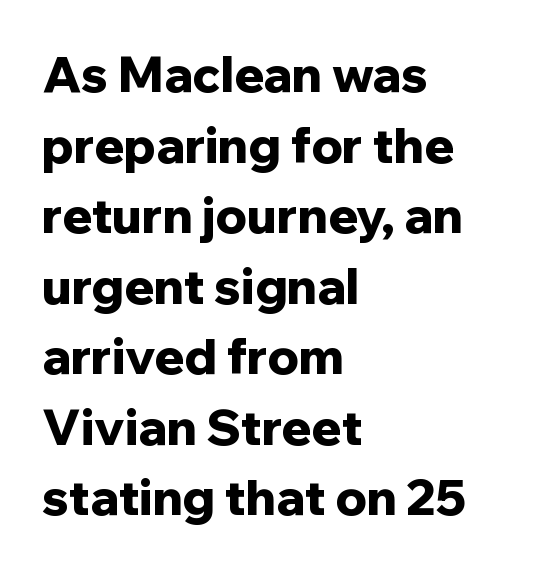
Set as a true bold cut, around the 700 mark. Serifs: no, the terminals of the letterforms are clean. Just letters on the line, the space beneath them empty. Quick note: interline space is typical. A student would call this left alignment; a typographer would say flush left, rag right. This sample uses plain, unmodified letter spacing.
